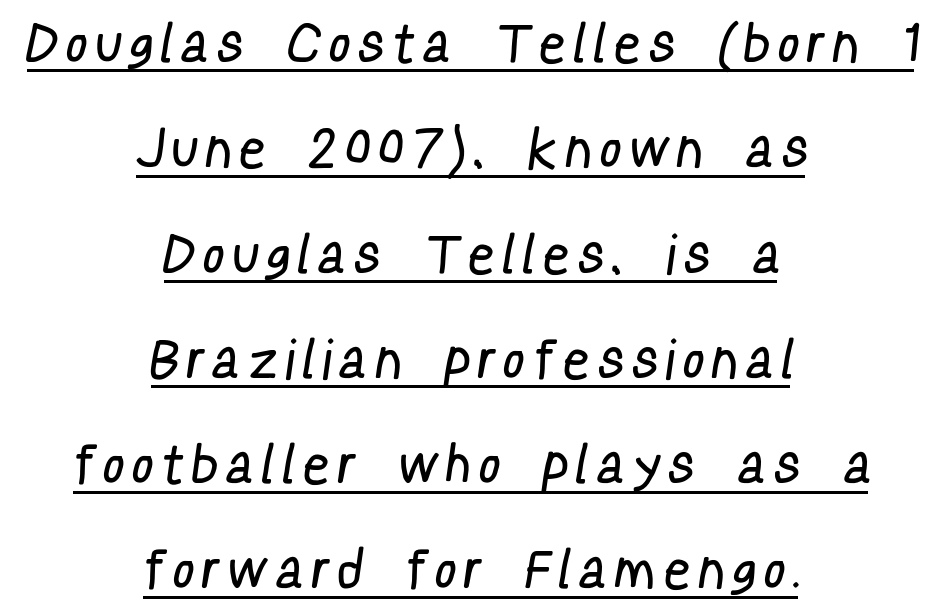
On a weight scale, this lands at 450 or below. Font category for this specimen: sans-serif. Caption: expanded tracking, letters set apart. Decoration check: the copy is underlined. Is this a fixed-width face? No — the glyphs have proportional, varying widths. A typesetter would call this leading open, well beyond the default.
